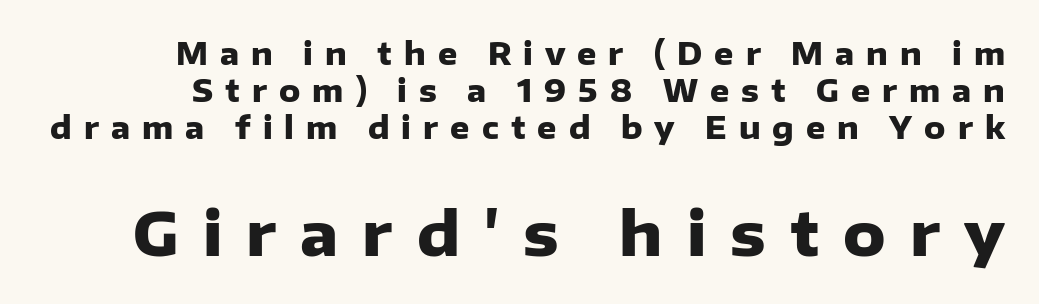
The image shows 60 px heavy sans-serif type, upright; set line spacing 1.24x, unusually wide letter spacing (+0.4 em), not underlined; the second (bottom) block is 2.0x larger; low stroke contrast and a medium x-height.
